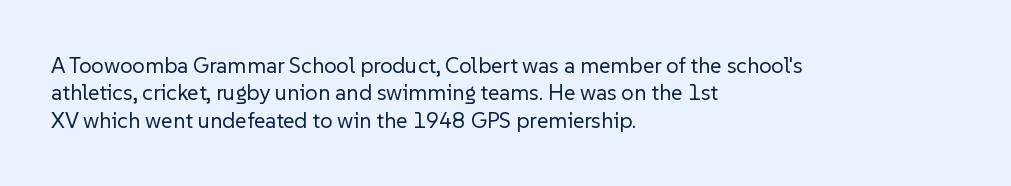
Q: Is the text bold? A: No.
Q: Is the text italic (slanted)? A: No, it is upright.
Q: Is the text underlined? A: No.
Q: How is the paragraph aligned? A: Left-aligned.
Q: Is the spacing between letters normal or unusually wide? A: Normal.
Q: Is the spacing between lines tight, normal or loose? A: Normal.
